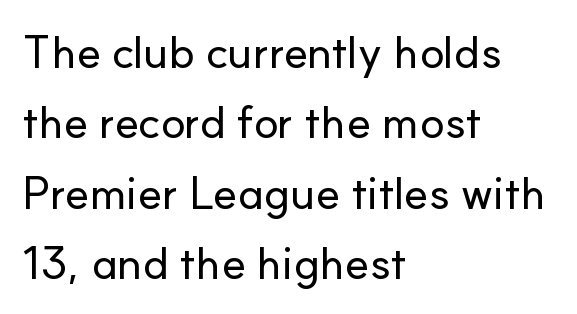
{"serif": "no", "italic": "no", "width": "normal", "stroke_contrast": "low", "x_height": "small", "monospaced": "no", "underline": "no", "align": "left", "line_spacing": "normal", "line_spacing_ratio": 1.53, "letter_spacing": "normal", "letter_spacing_em": 0.0, "glyph_px": 46}
